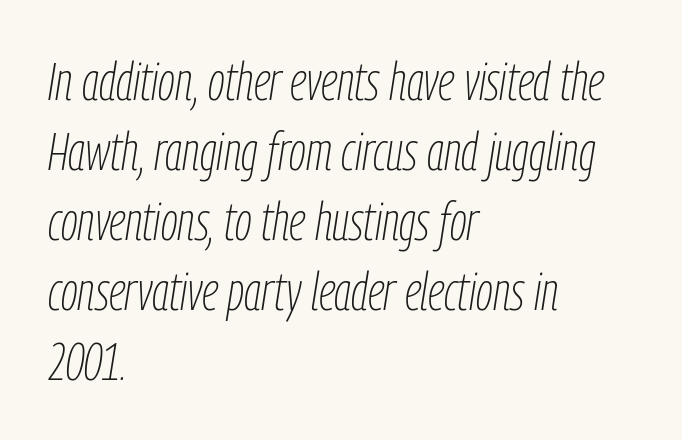
{"italic": "yes", "lean": "right", "slant_degrees": 9, "bold": "no", "weight": "thin", "width": "condensed", "stroke_contrast": "low", "x_height": "medium", "monospaced": "no", "underline": "no", "align": "left", "line_spacing": "normal", "line_spacing_ratio": 1.32, "letter_spacing": "normal", "letter_spacing_em": 0.0, "glyph_px": 53}
